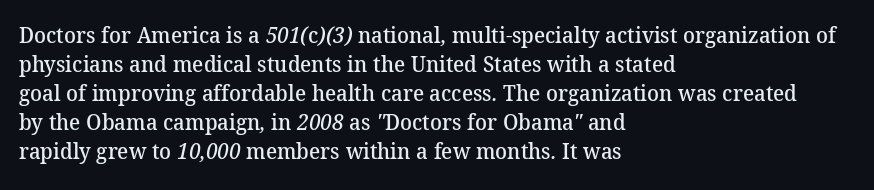
Q: Is the text bold? A: Semi-bold.
Q: Is the text underlined? A: No.
Q: How is the paragraph aligned? A: Left-aligned.
Q: Is the spacing between letters normal or unusually wide? A: Normal.
Q: Is the spacing between lines tight, normal or loose? A: Normal.
